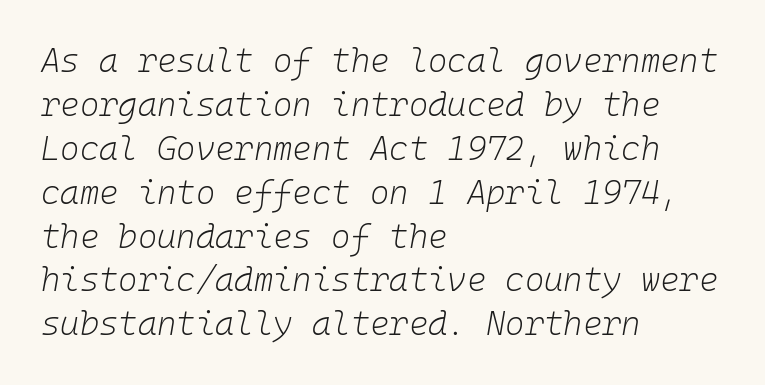
{"italic": "yes", "lean": "right", "slant_degrees": 10, "bold": "no", "weight": "light", "width": "normal", "stroke_contrast": "low", "x_height": "medium", "monospaced": "yes", "underline": "no", "align": "left", "line_spacing": "normal", "line_spacing_ratio": 1.33, "letter_spacing": "normal", "letter_spacing_em": 0.0, "glyph_px": 33}
